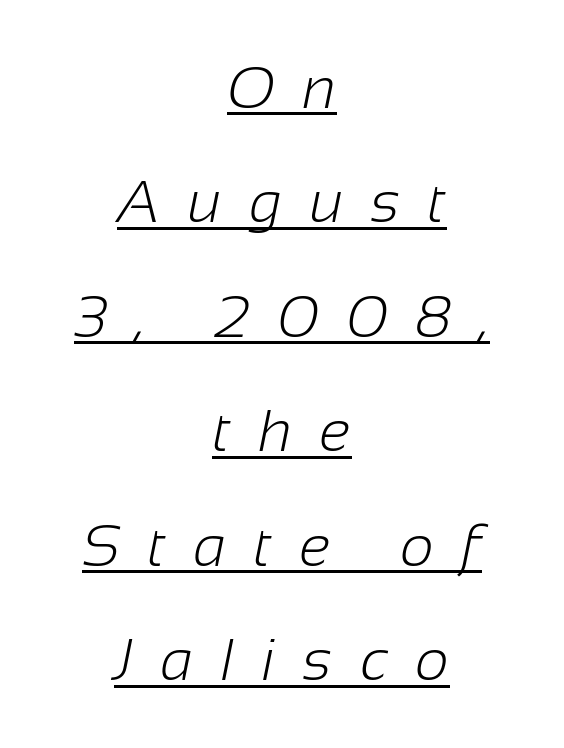
Q: Is the text bold? A: No.
Q: Is the typeface a serif or a sans-serif typeface? A: Sans-serif.
Q: Is the text underlined? A: Yes.
Q: How is the paragraph aligned? A: Centered.
Q: Is the spacing between letters normal or unusually wide? A: Unusually wide.
Q: Is the spacing between lines tight, normal or loose? A: Loose.
Q: Width (condensed, normal, or wide)? A: Normal.
Q: Stroke contrast? A: Low.
Q: x-height? A: Medium.
Q: Monospaced? A: No.
